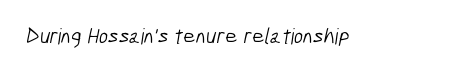
The image shows 22 px text type; set normal letter spacing, not underlined.
